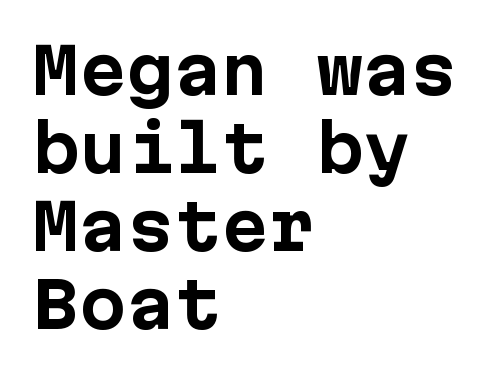
The image shows 63 px bold sans-serif type, upright; set left-aligned, line spacing 1.24x, normal letter spacing, not underlined; low stroke contrast and a medium x-height.
